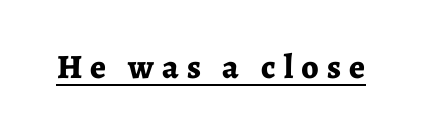
The image shows 34 px bold serif type, upright; set unusually wide letter spacing (+0.24 em), underlined; low stroke contrast and a medium x-height.
